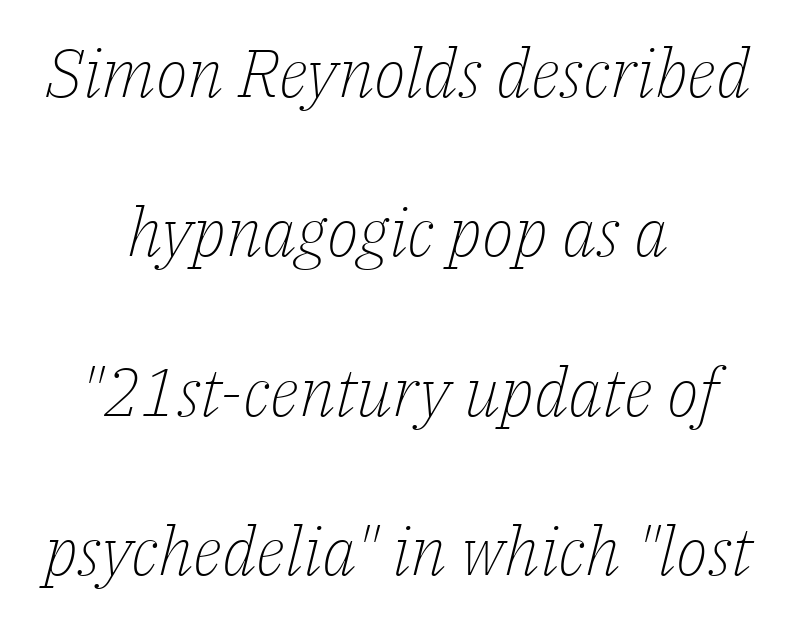
Q: Is the text bold? A: No.
Q: Is the text italic (slanted)? A: Yes, it leans right by about 14 degrees.
Q: Is the typeface a serif or a sans-serif typeface? A: Serif.
Q: Is the text underlined? A: No.
Q: How is the paragraph aligned? A: Centered.
Q: Is the spacing between letters normal or unusually wide? A: Normal.
Q: Is the spacing between lines tight, normal or loose? A: Loose.
Q: Width (condensed, normal, or wide)? A: Normal.
Q: Stroke contrast? A: Low.
Q: x-height? A: Medium.
Q: Monospaced? A: No.
